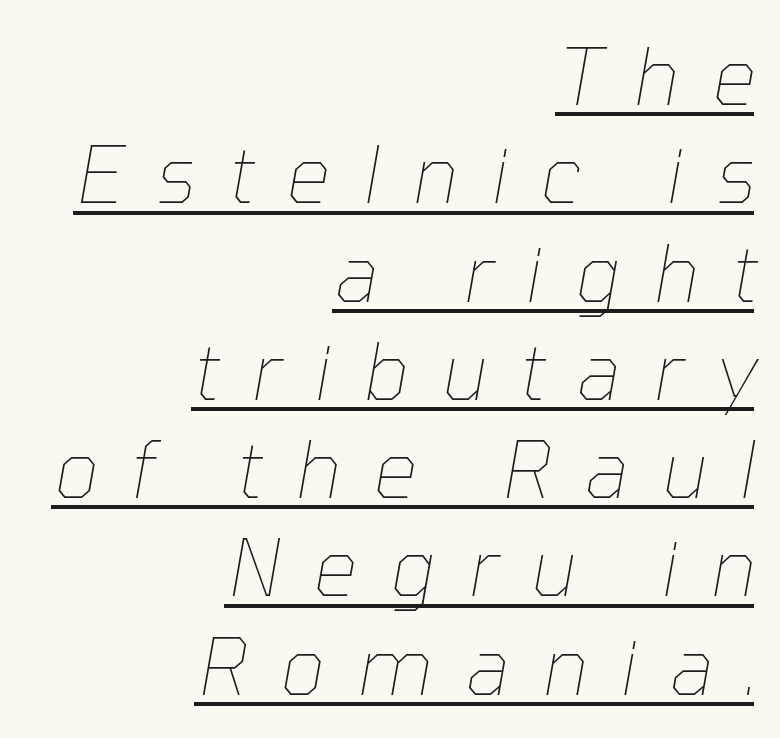
The image shows 78 px thin type, italic (leaning right); set right-aligned, normal line spacing (1.26x), unusually wide letter spacing (+0.42 em), underlined; low stroke contrast and a medium x-height.
